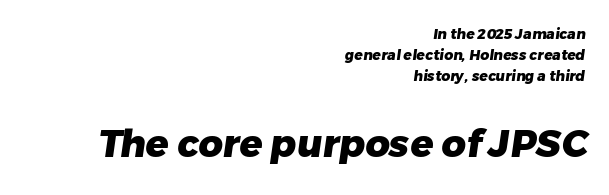
The passage shown is typeset with a sans-serif family. The passage is arranged like a letterhead date or caption credit — flush right. One glance says typical: line gaps are just what's usual. Rule under the text: the space is simply empty. Visually, the bottom section dominates because its glyphs are scaled up. Is the type bold? Yes — the strokes are clearly thick and heavy.
